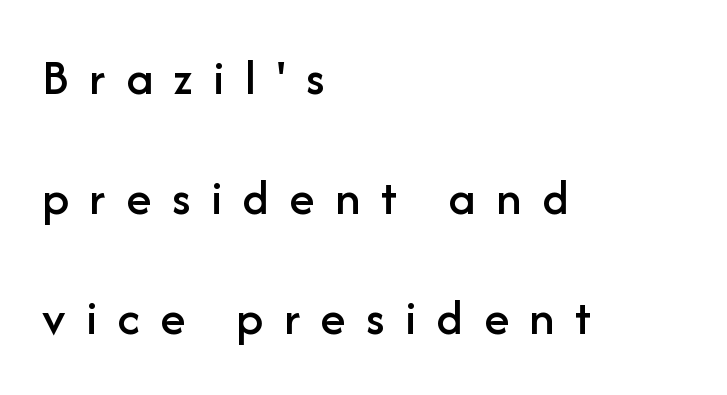
Q: Is the text italic (slanted)? A: No, it is upright.
Q: Is the typeface a serif or a sans-serif typeface? A: Sans-serif.
Q: Is the text underlined? A: No.
Q: How is the paragraph aligned? A: Left-aligned.
Q: Is the spacing between letters normal or unusually wide? A: Unusually wide.
Q: Is the spacing between lines tight, normal or loose? A: Loose.
Q: Width (condensed, normal, or wide)? A: Normal.
Q: Stroke contrast? A: Low.
Q: x-height? A: Medium.
Q: Monospaced? A: No.
